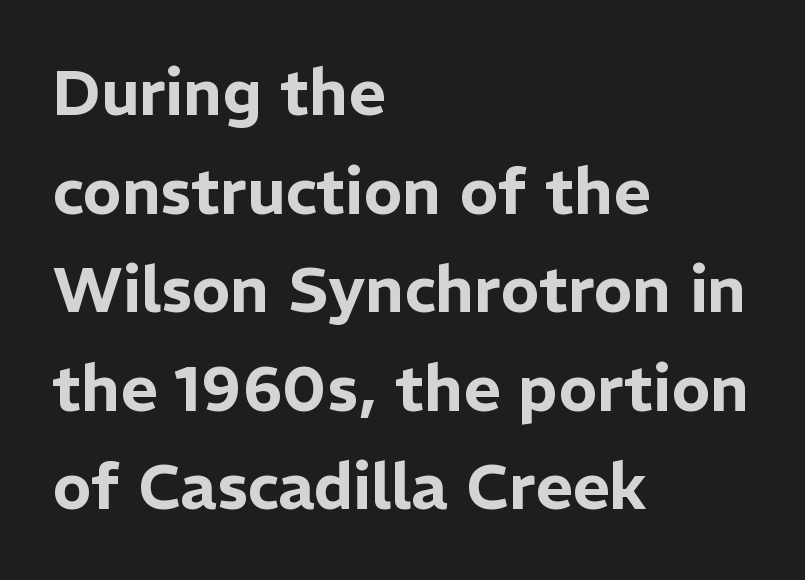
Underline: absent. Posture: straight, roman, zero tilt. Rows of type keep a routine distance in the vertical direction. Look at the tracking — it's just the regular setting, nothing added. A student would call this left alignment; a typographer would say flush left, rag right.
